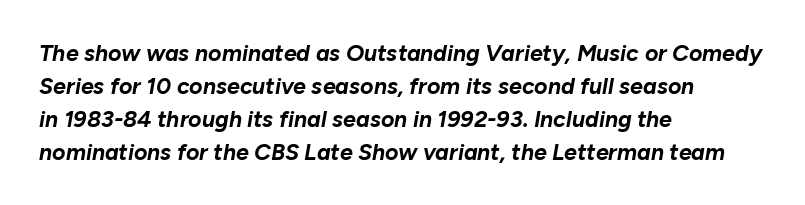
The image shows 23 px bold type, italic (leaning right); set left-aligned, normal line spacing (1.43x), normal letter spacing, not underlined.
